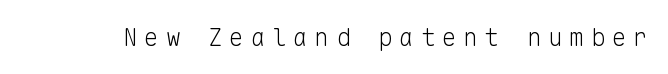
The cut favours lightness, reaching ordinary text weight at its darkest. A bare baseline throughout the passage. Tall strokes in this sample are plumb rather than angled. The tracking reads as deliberately expanded to a designer's eye.
